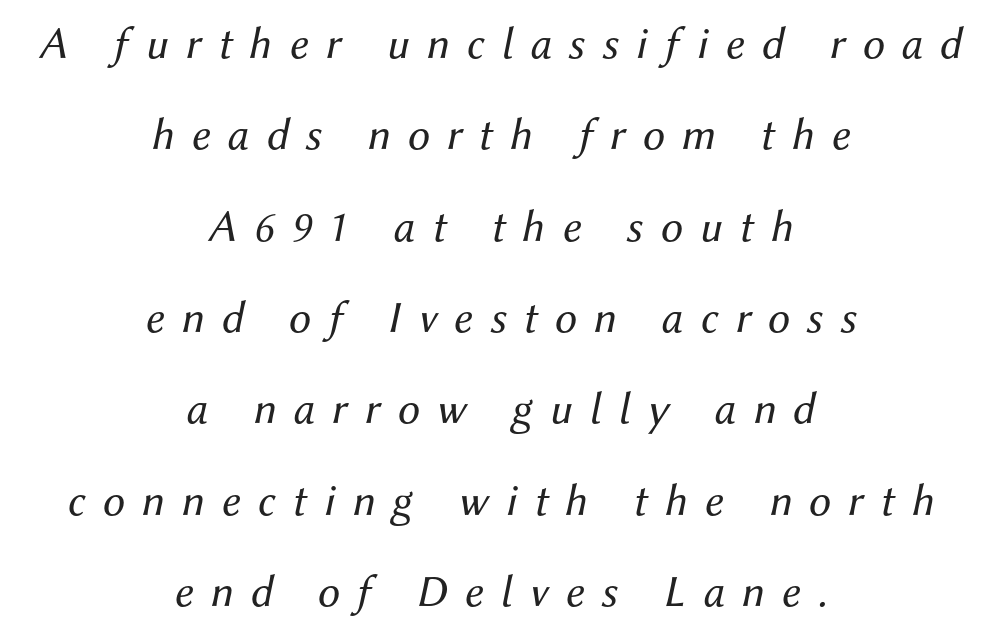
Leftover space on each line is divided equally before and after the words. The letters are spread apart with noticeably loose tracking. The font's italic variant was chosen for this text. The space beneath each line is pristine and unruled. Looks like regular typesetting: each glyph gets only the width it needs. Stroke thickness stays within the range of a standard reading face or lighter.
